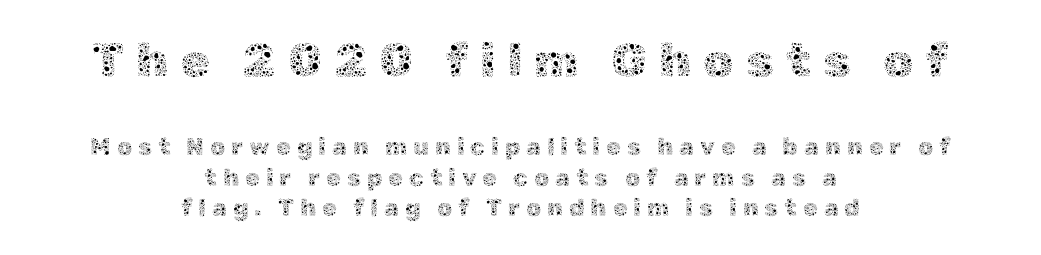
Typesetter's note — upper block bumped up in size, lower block left smaller. A typesetter would call this proportional, since set widths differ per character. Between one letter and the next there's a generous, obvious gap. The gap between lines stays unmarked. Interline gaps are of average width in this sample. Neither beginnings nor endings align; midpoints do.
